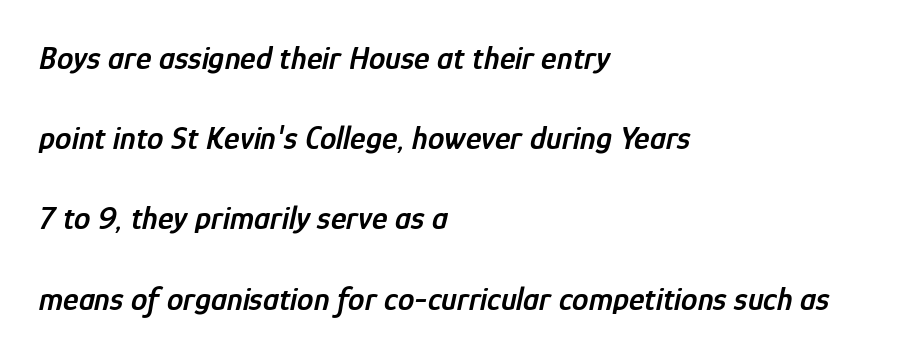
{"italic": "yes", "lean": "right", "slant_degrees": 12, "bold": "semi", "weight": "semibold", "width": "condensed", "stroke_contrast": "low", "x_height": "medium", "monospaced": "no", "underline": "no", "align": "left", "line_spacing": "loose", "line_spacing_ratio": 2.43, "letter_spacing": "normal", "letter_spacing_em": 0.0, "glyph_px": 33}
